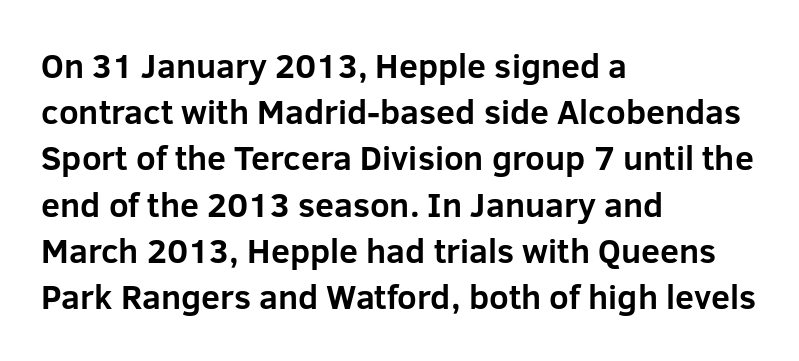
Q: Is the text bold? A: Yes.
Q: Is the text italic (slanted)? A: No, it is upright.
Q: Is the typeface a serif or a sans-serif typeface? A: Sans-serif.
Q: Is the text underlined? A: No.
Q: How is the paragraph aligned? A: Left-aligned.
Q: Is the spacing between letters normal or unusually wide? A: Normal.
Q: Is the spacing between lines tight, normal or loose? A: Normal.
Q: Width (condensed, normal, or wide)? A: Normal.
Q: Stroke contrast? A: Low.
Q: x-height? A: Medium.
Q: Monospaced? A: No.
